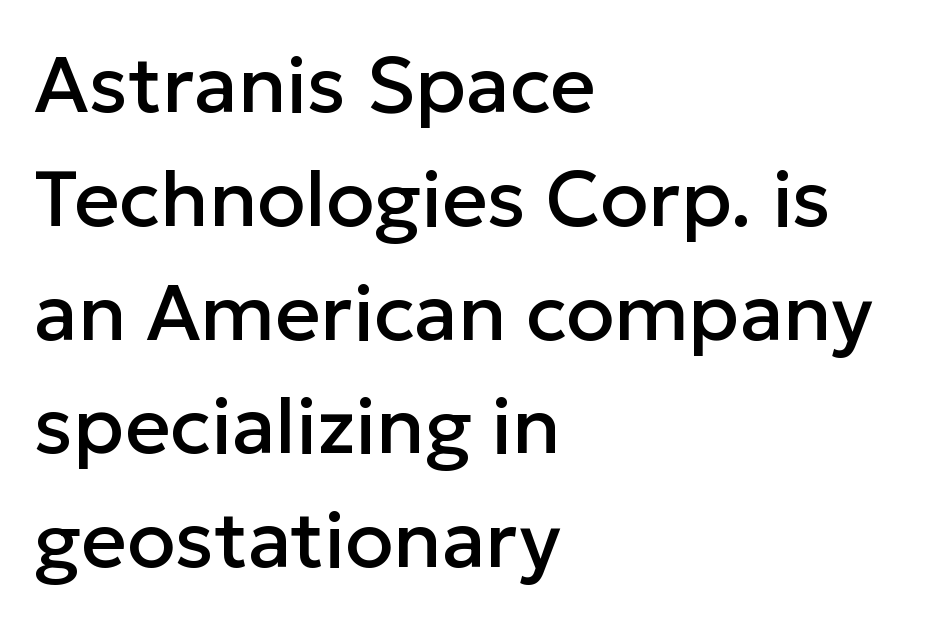
The image shows 79 px sans-serif type, upright; set left-aligned, normal line spacing (1.44x), normal letter spacing, not underlined; low stroke contrast and a medium x-height.
